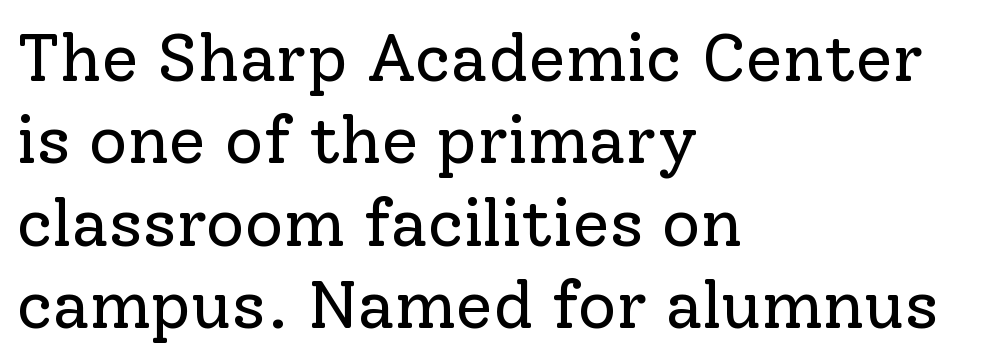
Q: Is the text bold? A: No.
Q: Is the text italic (slanted)? A: No, it is upright.
Q: Is the typeface a serif or a sans-serif typeface? A: Serif.
Q: Is the text underlined? A: No.
Q: How is the paragraph aligned? A: Left-aligned.
Q: Is the spacing between letters normal or unusually wide? A: Normal.
Q: Width (condensed, normal, or wide)? A: Normal.
Q: Stroke contrast? A: Low.
Q: x-height? A: Medium.
Q: Monospaced? A: No.
